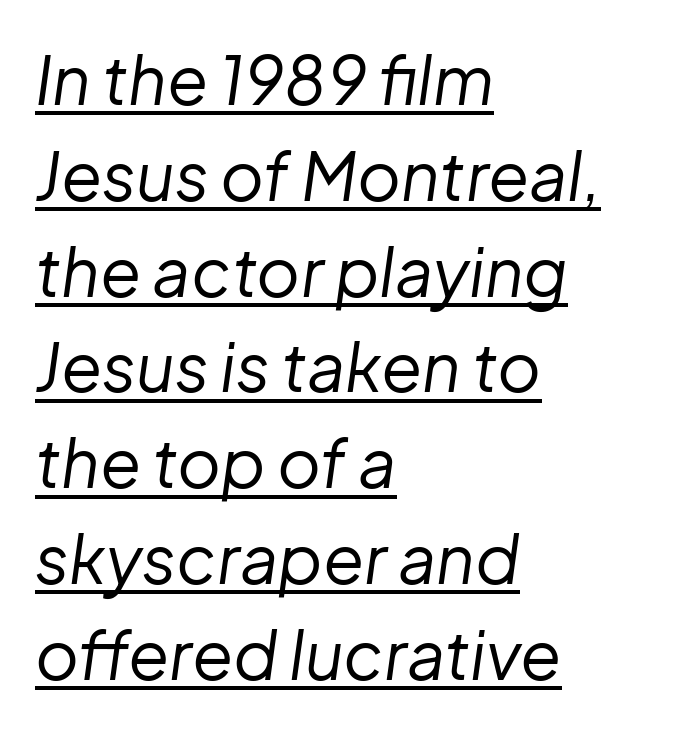
{"italic": "yes", "lean": "right", "slant_degrees": 8, "bold": "no", "weight": "regular", "width": "normal", "stroke_contrast": "low", "x_height": "medium", "monospaced": "no", "underline": "yes", "align": "left", "line_spacing": "normal", "line_spacing_ratio": 1.43, "letter_spacing": "normal", "letter_spacing_em": 0.0, "glyph_px": 67}
